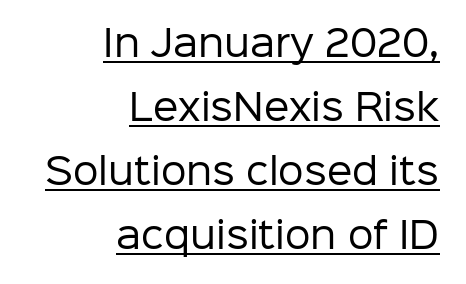
The image shows 36 px regular-weight sans-serif type, upright; set right-aligned, line spacing 1.78x, normal letter spacing, underlined; low stroke contrast and a medium x-height.
